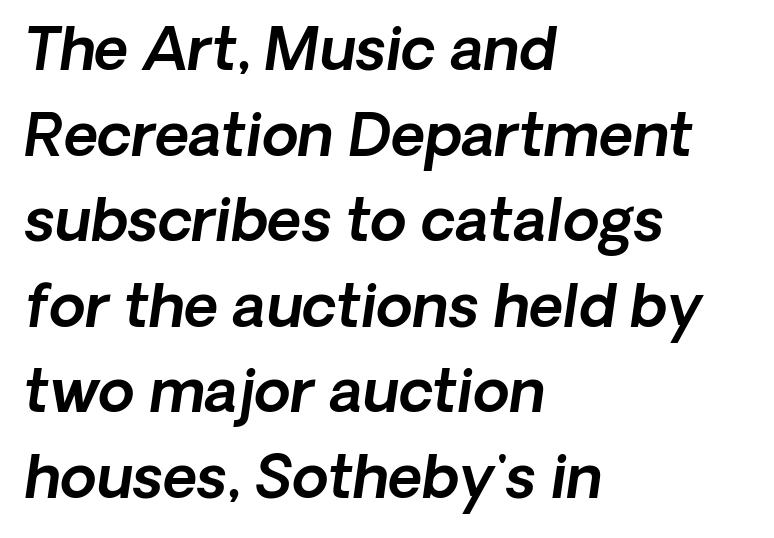
Q: Is the text italic (slanted)? A: Yes, it leans right by about 8 degrees.
Q: Is the text underlined? A: No.
Q: How is the paragraph aligned? A: Left-aligned.
Q: Is the spacing between letters normal or unusually wide? A: Normal.
Q: Is the spacing between lines tight, normal or loose? A: Normal.
Q: Width (condensed, normal, or wide)? A: Normal.
Q: x-height? A: Medium.
Q: Monospaced? A: No.
